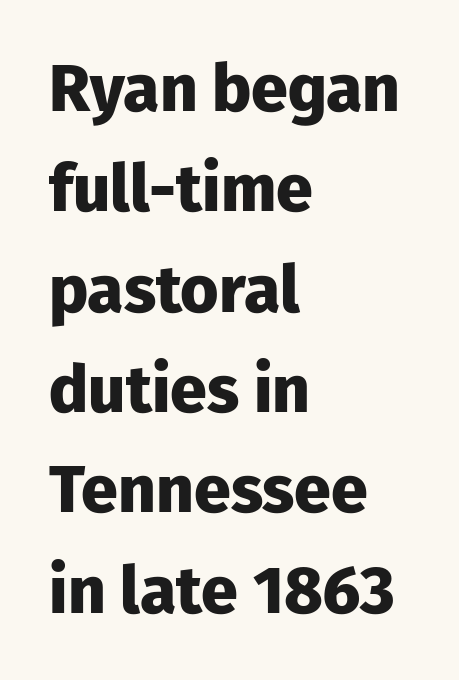
Q: Is the text bold? A: Yes.
Q: Is the text italic (slanted)? A: No, it is upright.
Q: Is the typeface a serif or a sans-serif typeface? A: Sans-serif.
Q: Is the text underlined? A: No.
Q: How is the paragraph aligned? A: Left-aligned.
Q: Is the spacing between letters normal or unusually wide? A: Normal.
Q: Is the spacing between lines tight, normal or loose? A: Normal.
Q: Width (condensed, normal, or wide)? A: Normal.
Q: Stroke contrast? A: Low.
Q: x-height? A: Medium.
Q: Monospaced? A: No.
